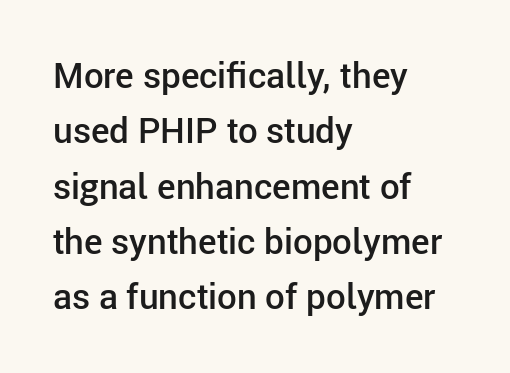
The image shows 35 px semibold sans-serif type, upright; set left-aligned, normal line spacing (1.58x), normal letter spacing, not underlined; low stroke contrast and a medium x-height.
